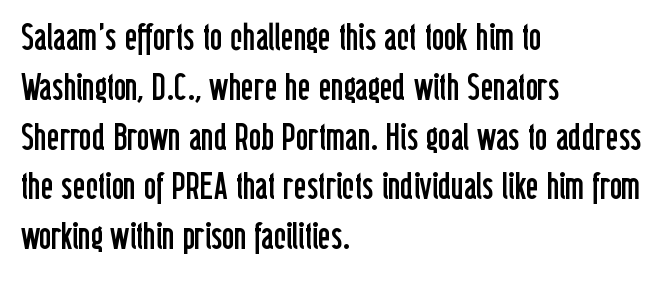
Q: Is the text bold? A: No.
Q: Is the text italic (slanted)? A: No, it is upright.
Q: Is the typeface a serif or a sans-serif typeface? A: Sans-serif.
Q: Is the text underlined? A: No.
Q: How is the paragraph aligned? A: Left-aligned.
Q: Is the spacing between letters normal or unusually wide? A: Normal.
Q: Is the spacing between lines tight, normal or loose? A: Normal.
Q: Width (condensed, normal, or wide)? A: Condensed.
Q: Stroke contrast? A: Low.
Q: x-height? A: Medium.
Q: Monospaced? A: No.
